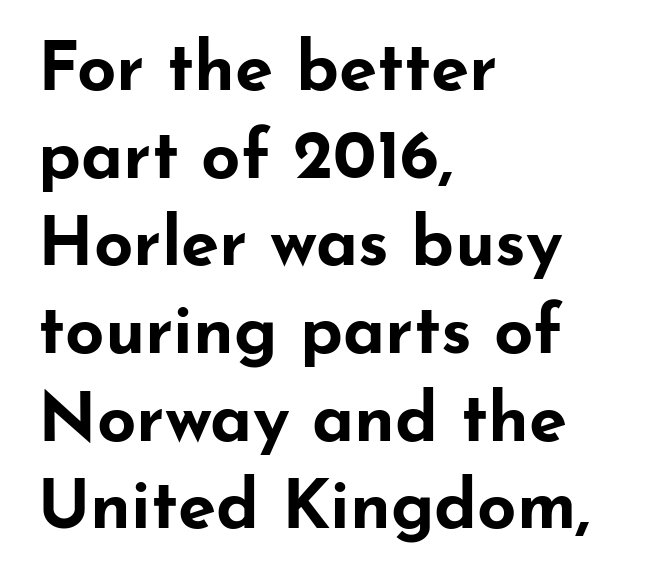
The image shows 69 px bold, wide sans-serif type, upright; set left-aligned, normal line spacing (1.27x), normal letter spacing, not underlined; low stroke contrast and a small x-height.
